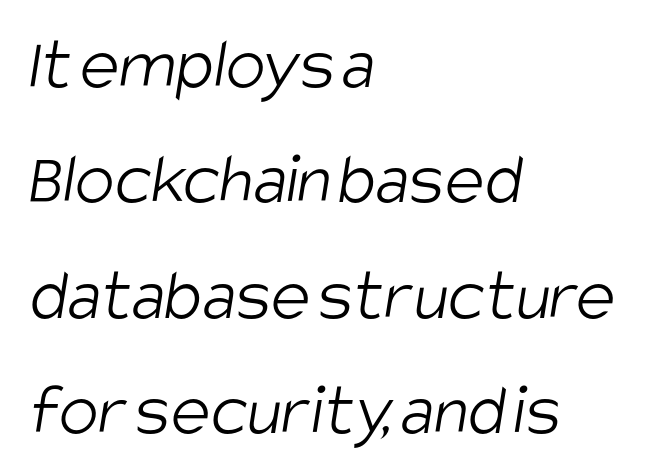
No chunkiness to these letters — they're not bold. Spacing verdict: proportional, widths tailored to each character. Stroke terminals: plain, sans-serif. Baseline-to-baseline distance is the conventional proportion of letter height. Each word holds together tightly as a unit, with standard inter-letter gaps. The ragged edge is on the right, which tells us the setting is flush left.
